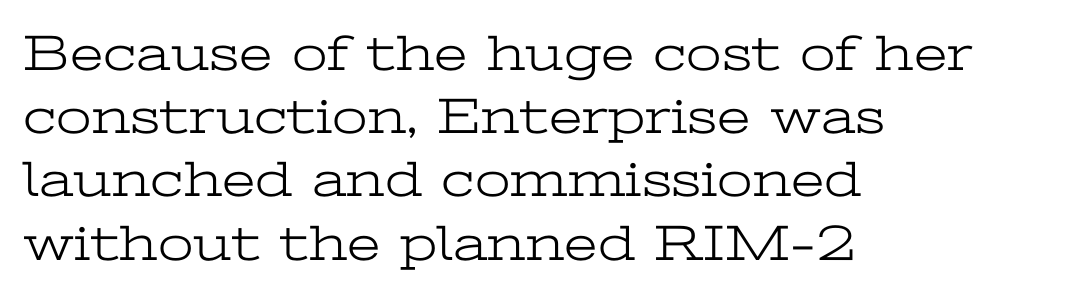
Q: Is the text bold? A: No.
Q: Is the text italic (slanted)? A: No, it is upright.
Q: Is the typeface a serif or a sans-serif typeface? A: Serif.
Q: Is the text underlined? A: No.
Q: How is the paragraph aligned? A: Left-aligned.
Q: Is the spacing between letters normal or unusually wide? A: Normal.
Q: Width (condensed, normal, or wide)? A: Wide.
Q: Stroke contrast? A: Low.
Q: x-height? A: Medium.
Q: Monospaced? A: No.
